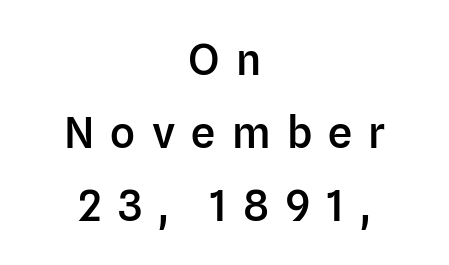
The image shows 43 px semibold sans-serif type, upright; set centered, normal line spacing (1.7x), unusually wide letter spacing (+0.38 em), not underlined; low stroke contrast and a medium x-height.
